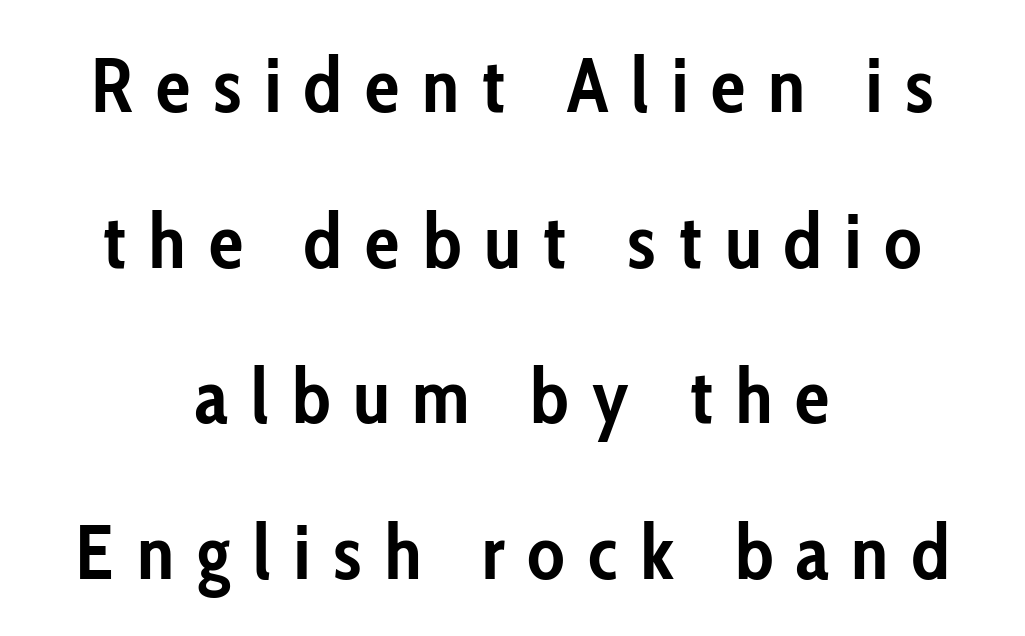
{"serif": "no", "italic": "no", "bold": "yes", "weight": "semibold", "width": "condensed", "stroke_contrast": "low", "x_height": "medium", "monospaced": "no", "underline": "no", "align": "center", "line_spacing": "loose", "line_spacing_ratio": 2.02, "letter_spacing": "wide", "letter_spacing_em": 0.3, "glyph_px": 77}
